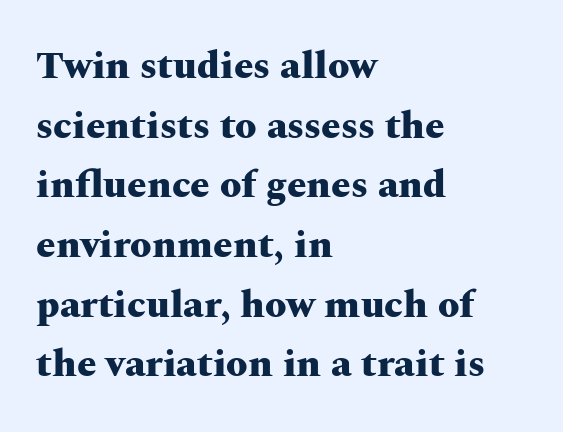
Quick note: underline off. You can tell it's not italic because the verticals are truly vertical. What kind of face is this? One with serifs. Teacher's note: observe the even left margin — that is flush-left alignment. Students, this is bold: see how much ink each stroke carries. Glyph-to-glyph distance matches everyday printed text.
